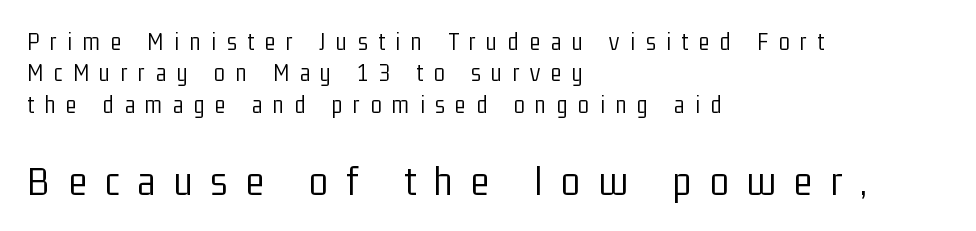
{"serif": "no", "italic": "no", "bold": "no", "weight": "light", "width": "condensed", "stroke_contrast": "low", "x_height": "medium", "monospaced": "no", "underline": "no", "align": "left", "line_spacing": "normal", "line_spacing_ratio": 1.26, "letter_spacing": "wide", "letter_spacing_em": 0.43, "larger_block": "second", "size_ratio": 1.72, "glyph_px": 43}
